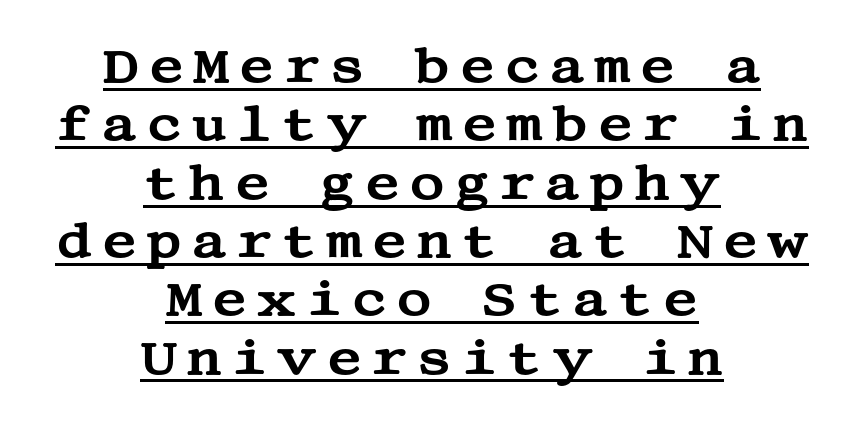
{"serif": "yes", "italic": "no", "width": "wide", "stroke_contrast": "medium", "x_height": "large", "underline": "yes", "align": "center", "line_spacing_ratio": 1.19, "glyph_px": 49}
